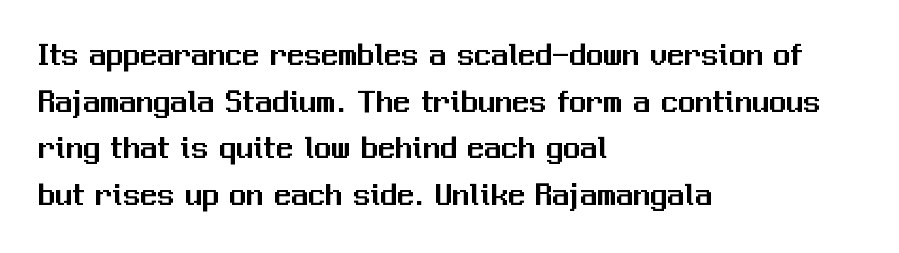
The image shows 34 px sans-serif type, upright; set left-aligned, normal line spacing (1.37x), normal letter spacing, not underlined; medium stroke contrast and a medium x-height.
